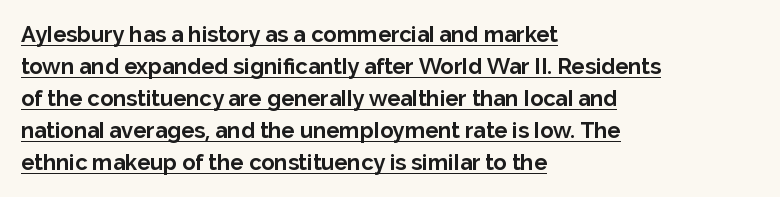
Q: Is the text bold? A: Yes.
Q: Is the text italic (slanted)? A: No, it is upright.
Q: Is the text underlined? A: Yes.
Q: How is the paragraph aligned? A: Left-aligned.
Q: Is the spacing between letters normal or unusually wide? A: Normal.
Q: Is the spacing between lines tight, normal or loose? A: Normal.
